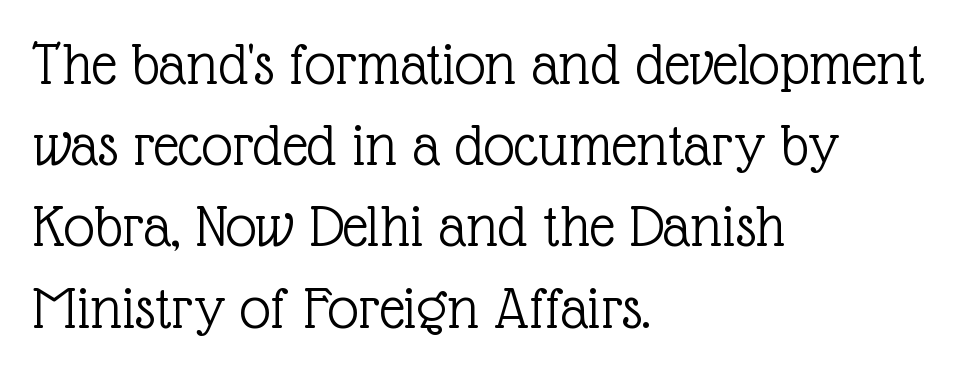
The image shows 62 px light serif type, upright; set left-aligned, normal line spacing (1.31x), normal letter spacing, not underlined; a medium x-height.
